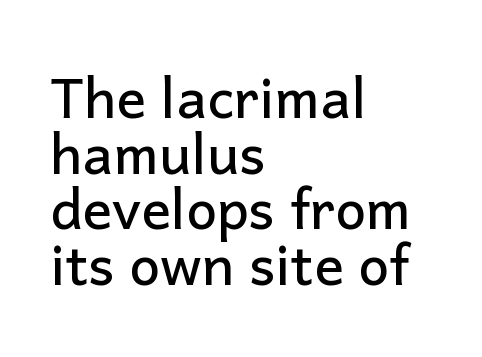
Q: Is the text italic (slanted)? A: No, it is upright.
Q: Is the typeface a serif or a sans-serif typeface? A: Sans-serif.
Q: Is the text underlined? A: No.
Q: How is the paragraph aligned? A: Left-aligned.
Q: Is the spacing between letters normal or unusually wide? A: Normal.
Q: Is the spacing between lines tight, normal or loose? A: Tight.
Q: Width (condensed, normal, or wide)? A: Normal.
Q: Stroke contrast? A: Low.
Q: x-height? A: Medium.
Q: Monospaced? A: No.
